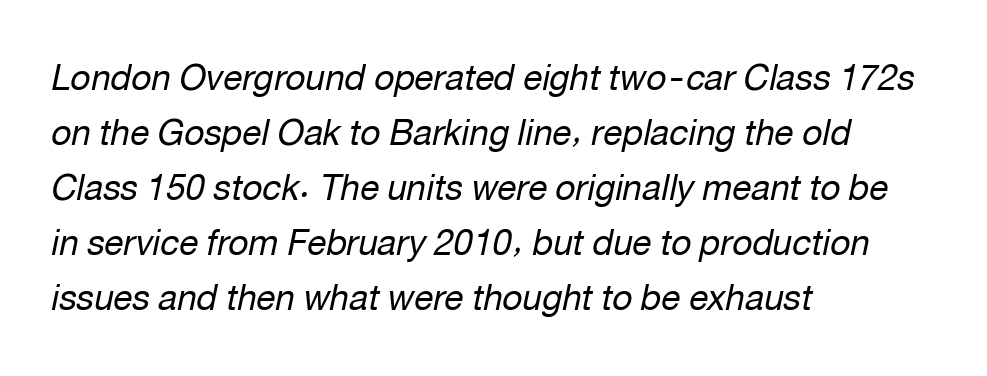
Q: Is the text bold? A: No.
Q: Is the text italic (slanted)? A: Yes, it leans right by about 12 degrees.
Q: Is the text underlined? A: No.
Q: How is the paragraph aligned? A: Left-aligned.
Q: Is the spacing between letters normal or unusually wide? A: Normal.
Q: Is the spacing between lines tight, normal or loose? A: Normal.
Q: Width (condensed, normal, or wide)? A: Normal.
Q: Stroke contrast? A: Low.
Q: x-height? A: Medium.
Q: Monospaced? A: No.
